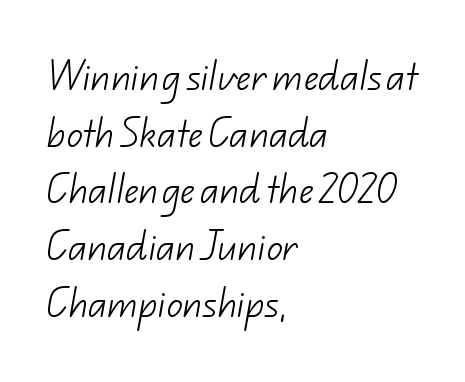
What kind of face is this? One without serifs — a sans. Here the designer chose a conventional face with non-uniform glyph widths. The font sits on the lighter half of the weight spectrum, regular included. Horizontal alignment here is leftward, the default for most running prose. A clean baseline with only descenders dipping below it.
